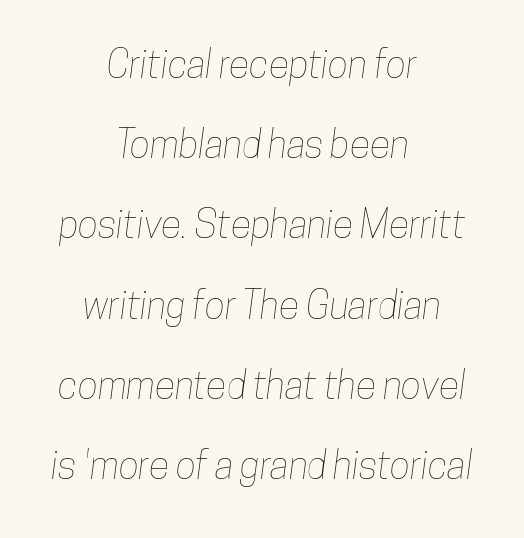
The image shows 38 px condensed type; set centered, loose line spacing (2.11x), normal letter spacing, not underlined; low stroke contrast and a medium x-height.
